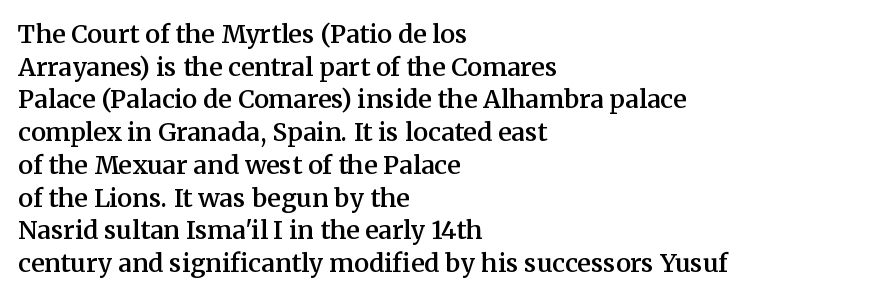
The image shows 25 px text type, upright; set left-aligned, normal line spacing (1.31x), normal letter spacing, not underlined.
